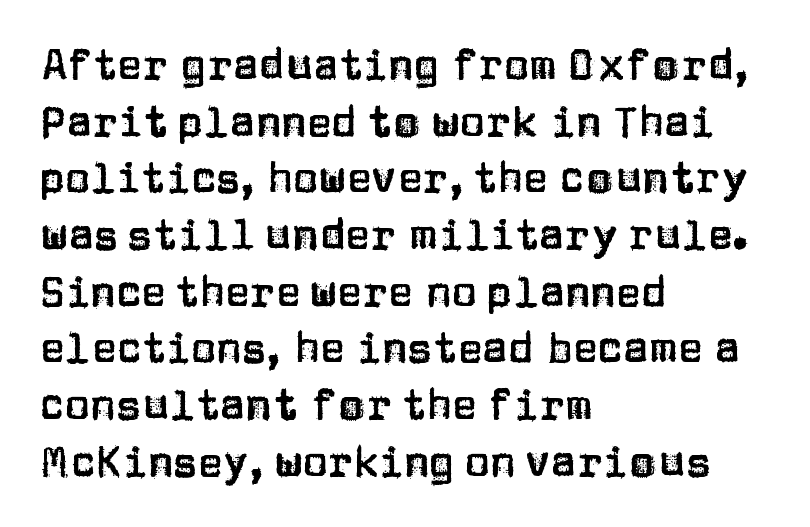
The image shows 42 px sans-serif type, upright; set left-aligned, normal line spacing (1.35x), normal letter spacing, not underlined; low stroke contrast and a large x-height.
